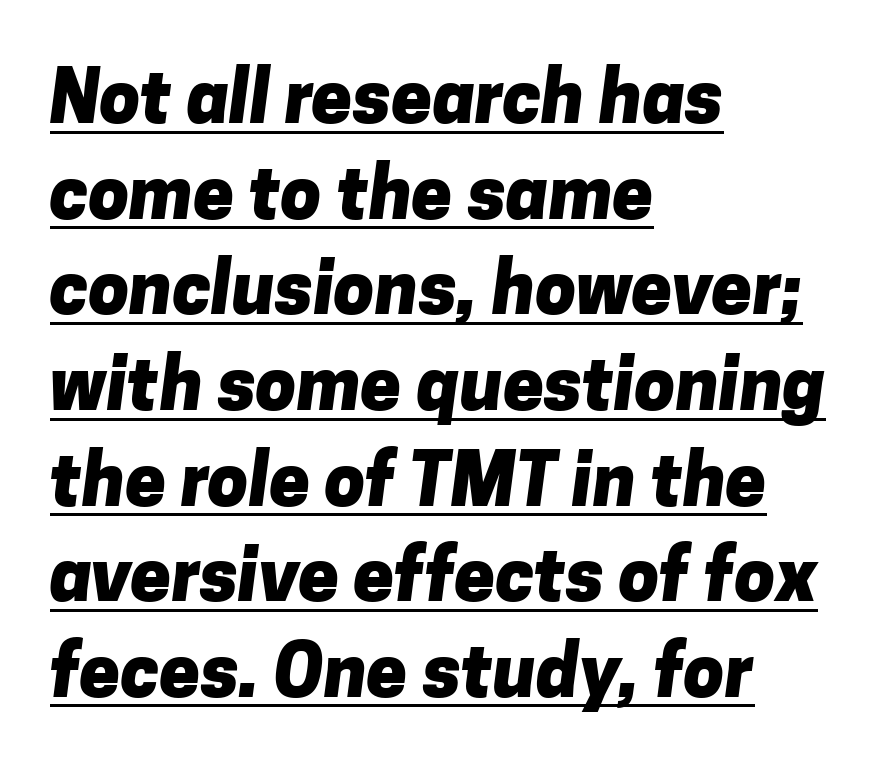
The image shows 73 px heavy sans-serif type; set left-aligned, normal line spacing (1.31x), normal letter spacing, underlined; low stroke contrast and a medium x-height.
